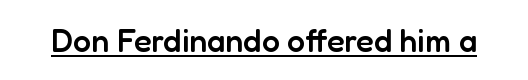
Q: Is the text bold? A: Semi-bold.
Q: Is the text italic (slanted)? A: No, it is upright.
Q: Is the typeface a serif or a sans-serif typeface? A: Sans-serif.
Q: Is the text underlined? A: Yes.
Q: Is the spacing between letters normal or unusually wide? A: Normal.
Q: Width (condensed, normal, or wide)? A: Normal.
Q: Stroke contrast? A: Low.
Q: x-height? A: Medium.
Q: Monospaced? A: No.
